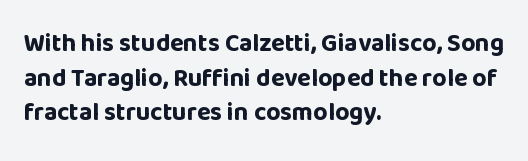
{"italic": "no", "bold": "yes", "underline": "no", "align": "left", "line_spacing": "normal", "line_spacing_ratio": 1.39, "letter_spacing": "normal", "letter_spacing_em": 0.0, "glyph_px": 25}
